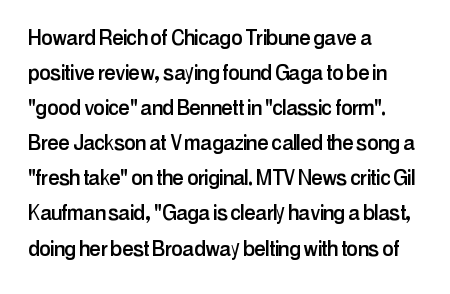
Q: Is the text italic (slanted)? A: No, it is upright.
Q: Is the text underlined? A: No.
Q: How is the paragraph aligned? A: Left-aligned.
Q: Is the spacing between letters normal or unusually wide? A: Normal.
Q: Is the spacing between lines tight, normal or loose? A: Normal.
